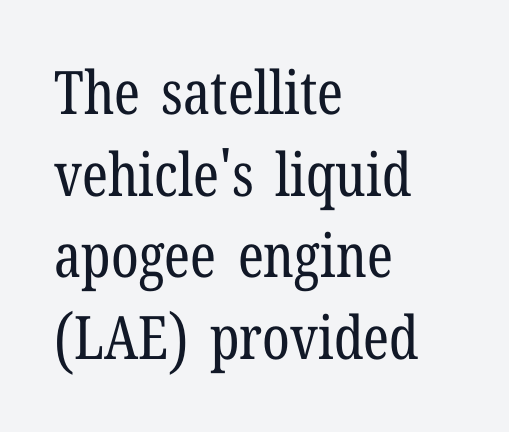
Q: Is the text bold? A: No.
Q: Is the text italic (slanted)? A: No, it is upright.
Q: Is the typeface a serif or a sans-serif typeface? A: Serif.
Q: Is the text underlined? A: No.
Q: How is the paragraph aligned? A: Left-aligned.
Q: Is the spacing between letters normal or unusually wide? A: Normal.
Q: Is the spacing between lines tight, normal or loose? A: Normal.
Q: Width (condensed, normal, or wide)? A: Condensed.
Q: Stroke contrast? A: Low.
Q: x-height? A: Medium.
Q: Monospaced? A: No.
